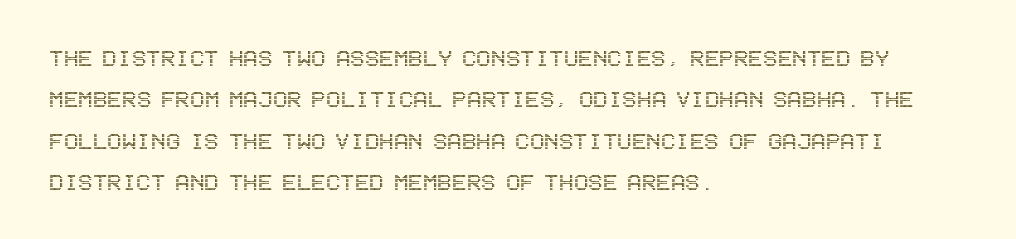
{"italic": "no", "underline": "no", "align": "left", "line_spacing": "normal", "line_spacing_ratio": 1.53, "letter_spacing": "normal", "letter_spacing_em": 0.0, "glyph_px": 27}
